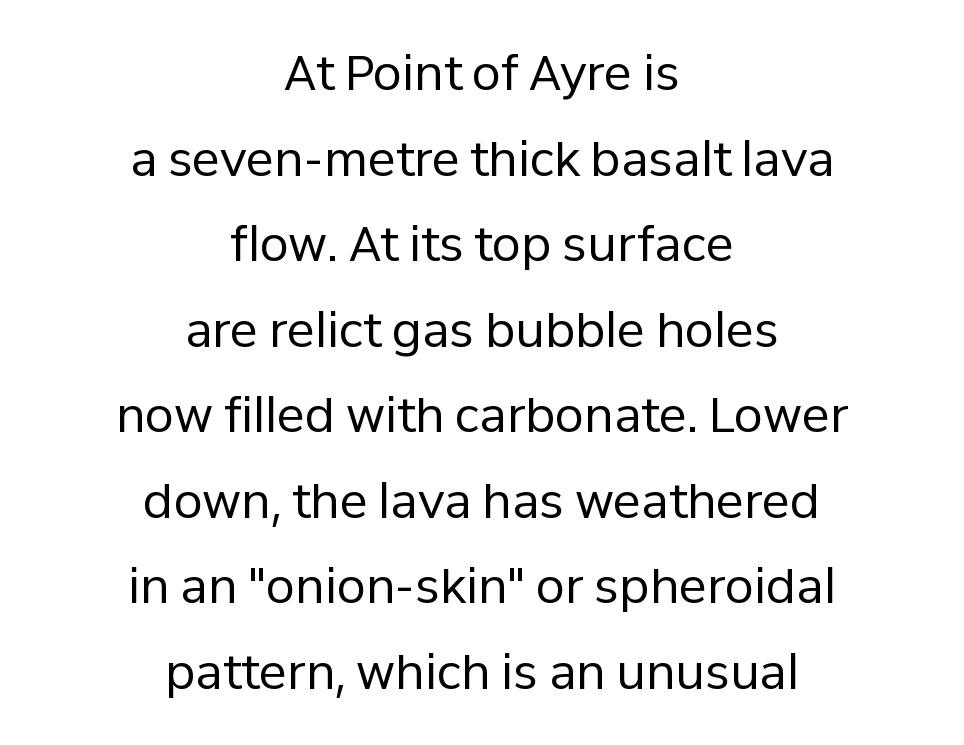
The image shows 47 px regular-weight sans-serif type, upright; set centered, line spacing 1.82x, normal letter spacing, not underlined; low stroke contrast and a medium x-height.
